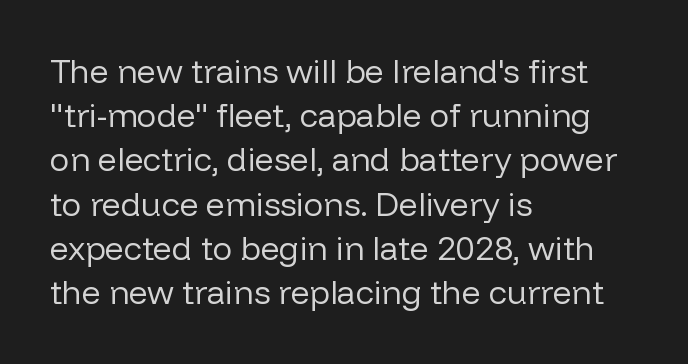
Q: Is the text bold? A: No.
Q: Is the text italic (slanted)? A: No, it is upright.
Q: Is the typeface a serif or a sans-serif typeface? A: Sans-serif.
Q: Is the text underlined? A: No.
Q: How is the paragraph aligned? A: Left-aligned.
Q: Is the spacing between letters normal or unusually wide? A: Normal.
Q: Is the spacing between lines tight, normal or loose? A: Normal.
Q: Width (condensed, normal, or wide)? A: Normal.
Q: Stroke contrast? A: Low.
Q: x-height? A: Medium.
Q: Monospaced? A: No.
